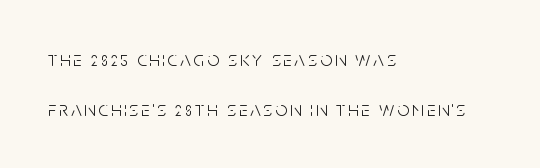
The image shows 21 px text type, upright; set left-aligned, loose line spacing (2.37x), not underlined.
